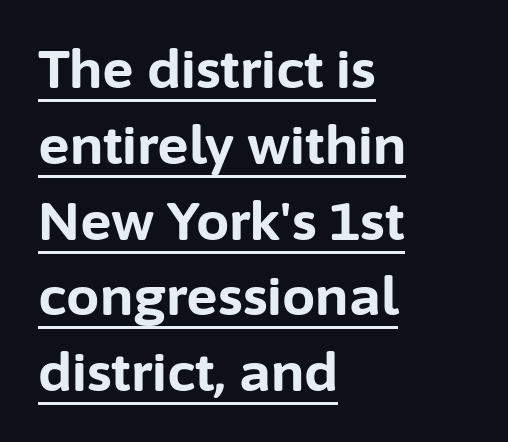
{"serif": "no", "italic": "no", "bold": "yes", "weight": "bold", "width": "normal", "stroke_contrast": "low", "x_height": "medium", "monospaced": "no", "underline": "yes", "align": "left", "line_spacing": "normal", "line_spacing_ratio": 1.43, "letter_spacing": "normal", "letter_spacing_em": 0.0, "glyph_px": 53}
